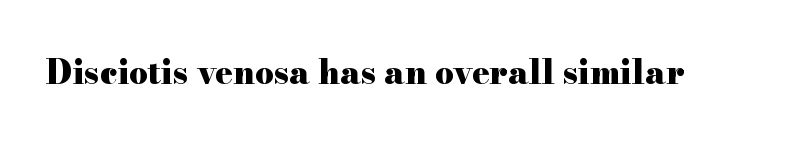
Q: Is the text bold? A: Yes.
Q: Is the text italic (slanted)? A: No, it is upright.
Q: Is the typeface a serif or a sans-serif typeface? A: Serif.
Q: Is the text underlined? A: No.
Q: Is the spacing between letters normal or unusually wide? A: Normal.
Q: Width (condensed, normal, or wide)? A: Wide.
Q: Stroke contrast? A: High.
Q: x-height? A: Small.
Q: Monospaced? A: No.
